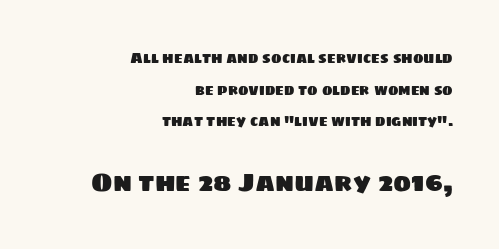
The image shows 25 px text type; set right-aligned, loose line spacing (2.26x), normal letter spacing, not underlined; the second (bottom) block is 1.79x larger.
